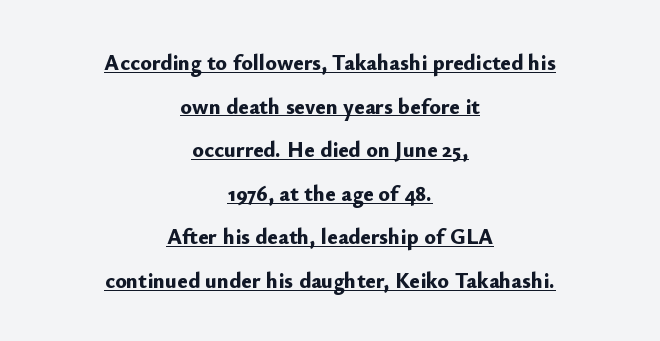
Every letter is thick-stroked: bold, no question. Short note: letters normally spaced. Typeset on center — no edge is straight. Looks like someone drew a line under every word here. The designer dialed line spacing up above the default.
